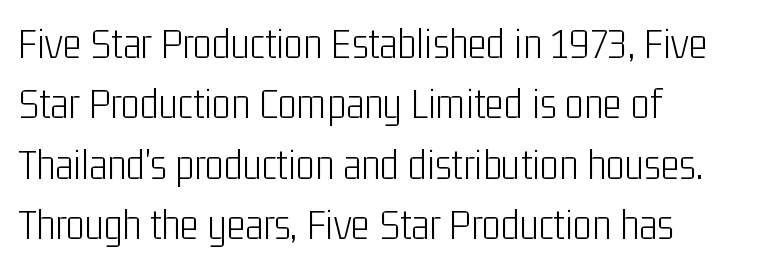
Q: Is the text bold? A: No.
Q: Is the text italic (slanted)? A: No, it is upright.
Q: Is the typeface a serif or a sans-serif typeface? A: Sans-serif.
Q: Is the text underlined? A: No.
Q: How is the paragraph aligned? A: Left-aligned.
Q: Is the spacing between letters normal or unusually wide? A: Normal.
Q: Is the spacing between lines tight, normal or loose? A: Normal.
Q: Width (condensed, normal, or wide)? A: Condensed.
Q: Stroke contrast? A: Low.
Q: x-height? A: Medium.
Q: Monospaced? A: No.
